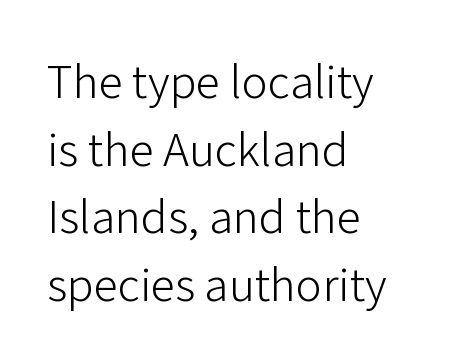
{"serif": "no", "italic": "no", "bold": "no", "weight": "light", "width": "normal", "stroke_contrast": "low", "x_height": "medium", "monospaced": "no", "underline": "no", "align": "left", "line_spacing": "normal", "line_spacing_ratio": 1.38, "letter_spacing": "normal", "letter_spacing_em": 0.0, "glyph_px": 49}
